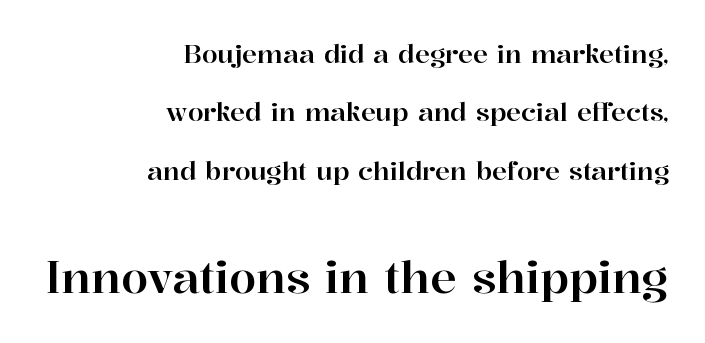
Q: Is the text italic (slanted)? A: No, it is upright.
Q: Is the typeface a serif or a sans-serif typeface? A: Serif.
Q: Is the text underlined? A: No.
Q: How is the paragraph aligned? A: Right-aligned.
Q: Is the spacing between letters normal or unusually wide? A: Normal.
Q: Is the spacing between lines tight, normal or loose? A: Loose.
Q: Which block of text is set in a larger size, the first (top) or the second (bottom)? A: The second (bottom) one.
Q: Width (condensed, normal, or wide)? A: Normal.
Q: Stroke contrast? A: High.
Q: x-height? A: Medium.
Q: Monospaced? A: No.
